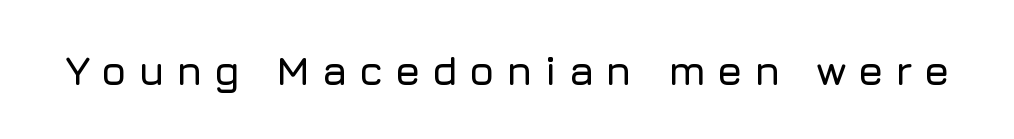
The image shows 41 px sans-serif type, upright; set unusually wide letter spacing (+0.27 em), not underlined; low stroke contrast and a medium x-height.
